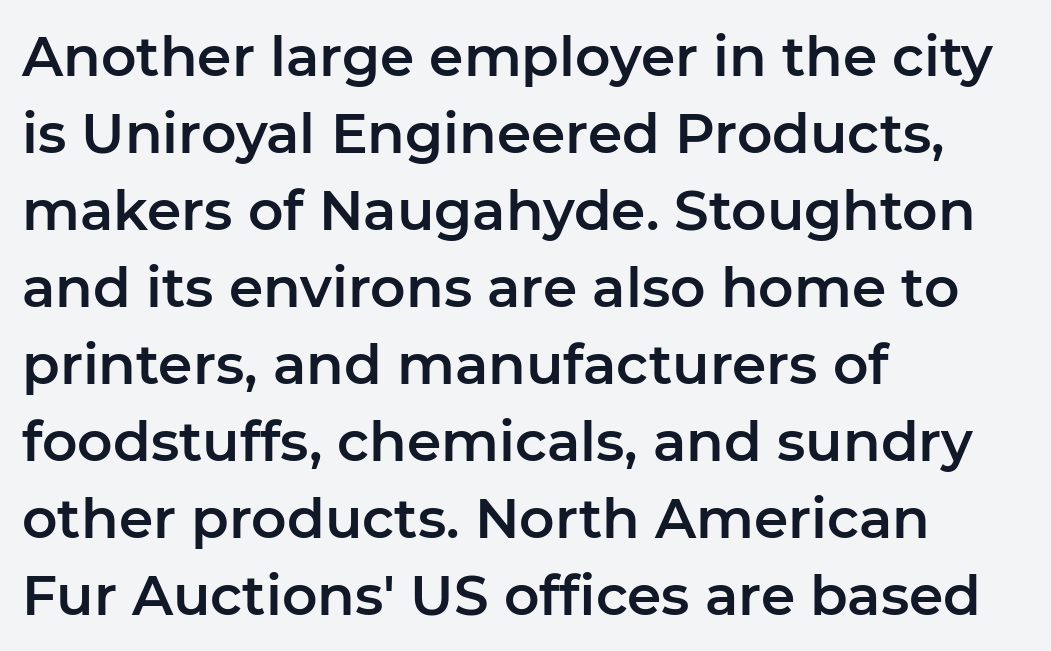
{"serif": "no", "italic": "no", "width": "normal", "stroke_contrast": "low", "x_height": "medium", "monospaced": "no", "underline": "no", "align": "left", "line_spacing": "normal", "line_spacing_ratio": 1.4, "letter_spacing": "normal", "letter_spacing_em": 0.0, "glyph_px": 55}
